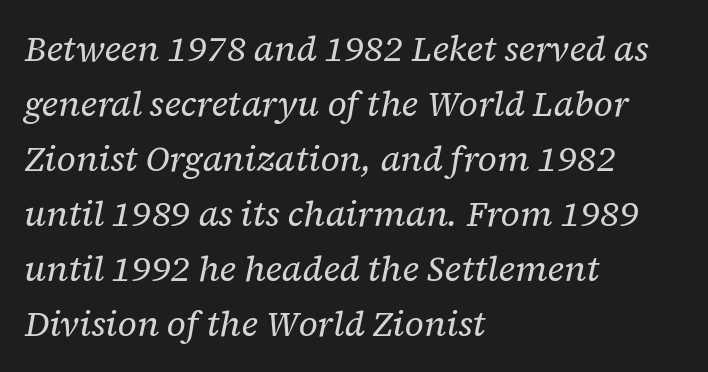
{"serif": "yes", "italic": "yes", "lean": "right", "slant_degrees": 12, "bold": "no", "weight": "regular", "width": "normal", "stroke_contrast": "low", "x_height": "medium", "monospaced": "no", "underline": "no", "align": "left", "line_spacing": "normal", "line_spacing_ratio": 1.57, "letter_spacing": "normal", "letter_spacing_em": 0.0, "glyph_px": 35}
